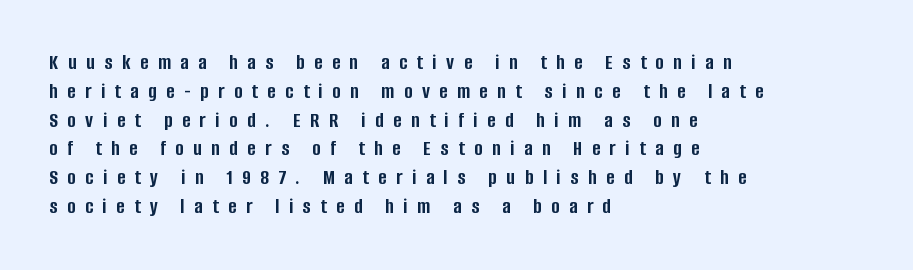
{"italic": "no", "bold": "yes", "underline": "no", "align": "left", "line_spacing": "normal", "line_spacing_ratio": 1.31, "letter_spacing": "wide", "letter_spacing_em": 0.44, "glyph_px": 22}
